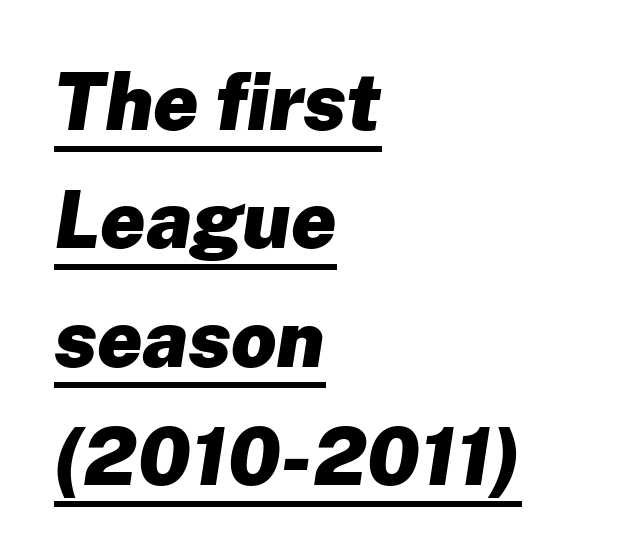
Q: Is the text bold? A: Yes.
Q: Is the text italic (slanted)? A: Yes, it leans right by about 8 degrees.
Q: Is the text underlined? A: Yes.
Q: How is the paragraph aligned? A: Left-aligned.
Q: Is the spacing between letters normal or unusually wide? A: Normal.
Q: Is the spacing between lines tight, normal or loose? A: Normal.
Q: Width (condensed, normal, or wide)? A: Normal.
Q: Stroke contrast? A: Low.
Q: x-height? A: Medium.
Q: Monospaced? A: No.
